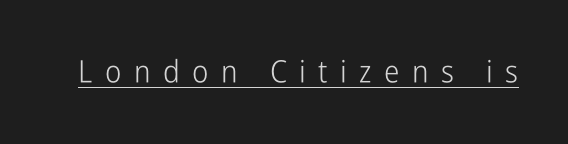
{"serif": "no", "italic": "no", "bold": "no", "weight": "light", "width": "condensed", "stroke_contrast": "low", "x_height": "medium", "monospaced": "no", "underline": "yes", "letter_spacing": "wide", "letter_spacing_em": 0.4, "glyph_px": 31}
